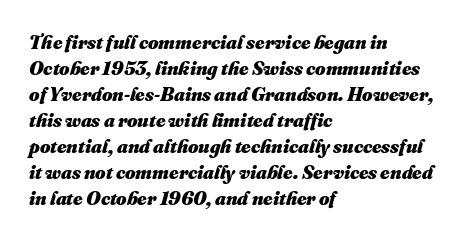
Q: Is the text bold? A: Yes.
Q: Is the text underlined? A: No.
Q: How is the paragraph aligned? A: Left-aligned.
Q: Is the spacing between letters normal or unusually wide? A: Normal.
Q: Is the spacing between lines tight, normal or loose? A: Normal.
